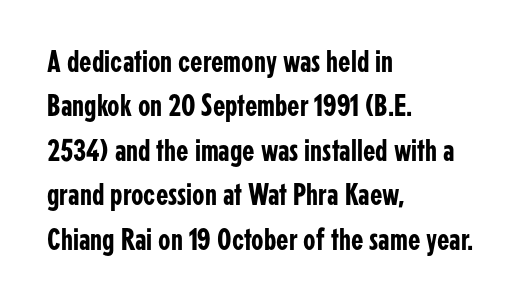
{"serif": "no", "italic": "no", "width": "condensed", "stroke_contrast": "low", "x_height": "medium", "monospaced": "no", "underline": "no", "align": "left", "line_spacing": "normal", "line_spacing_ratio": 1.39, "letter_spacing": "normal", "letter_spacing_em": 0.0, "glyph_px": 32}
